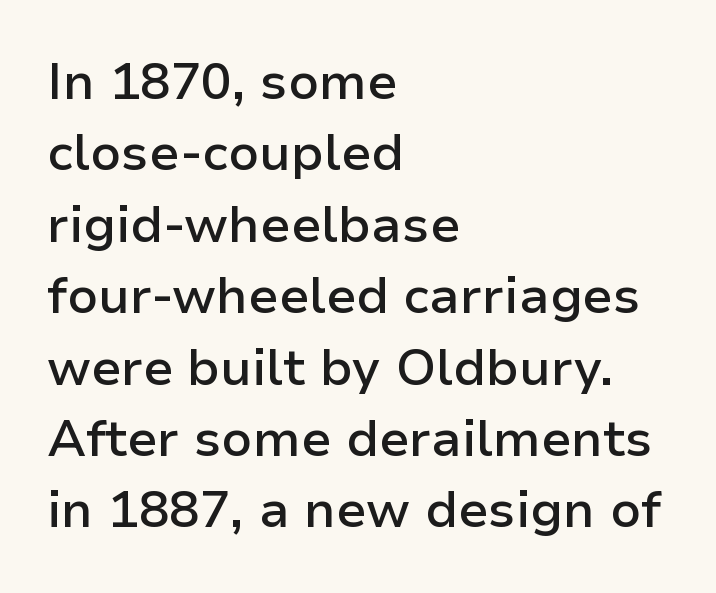
{"serif": "no", "italic": "no", "bold": "semi", "weight": "semibold", "width": "normal", "stroke_contrast": "low", "x_height": "medium", "monospaced": "no", "underline": "no", "align": "left", "line_spacing": "normal", "line_spacing_ratio": 1.4, "letter_spacing": "normal", "letter_spacing_em": 0.0, "glyph_px": 51}
